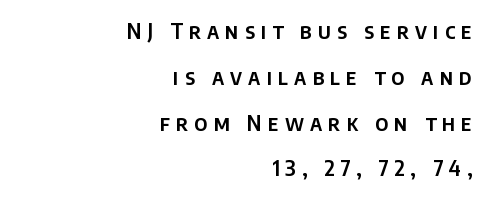
Q: Is the text italic (slanted)? A: No, it is upright.
Q: Is the text underlined? A: No.
Q: How is the paragraph aligned? A: Right-aligned.
Q: Is the spacing between letters normal or unusually wide? A: Unusually wide.
Q: Is the spacing between lines tight, normal or loose? A: Loose.
